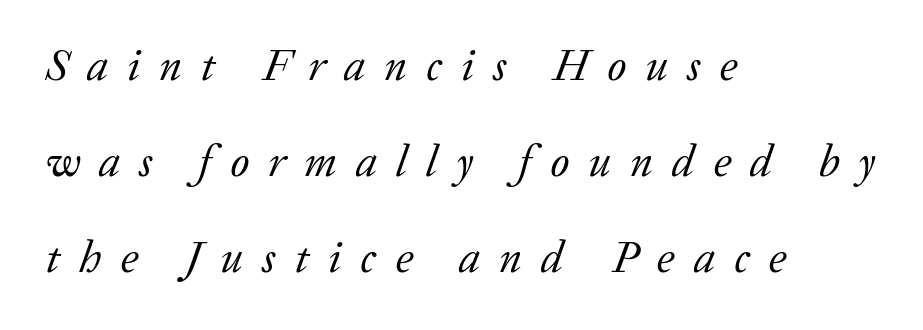
Q: Is the text bold? A: No.
Q: Is the text italic (slanted)? A: Yes, it leans right by about 20 degrees.
Q: Is the typeface a serif or a sans-serif typeface? A: Serif.
Q: Is the text underlined? A: No.
Q: How is the paragraph aligned? A: Left-aligned.
Q: Is the spacing between letters normal or unusually wide? A: Unusually wide.
Q: Is the spacing between lines tight, normal or loose? A: Loose.
Q: Width (condensed, normal, or wide)? A: Normal.
Q: Stroke contrast? A: Low.
Q: x-height? A: Medium.
Q: Monospaced? A: No.
